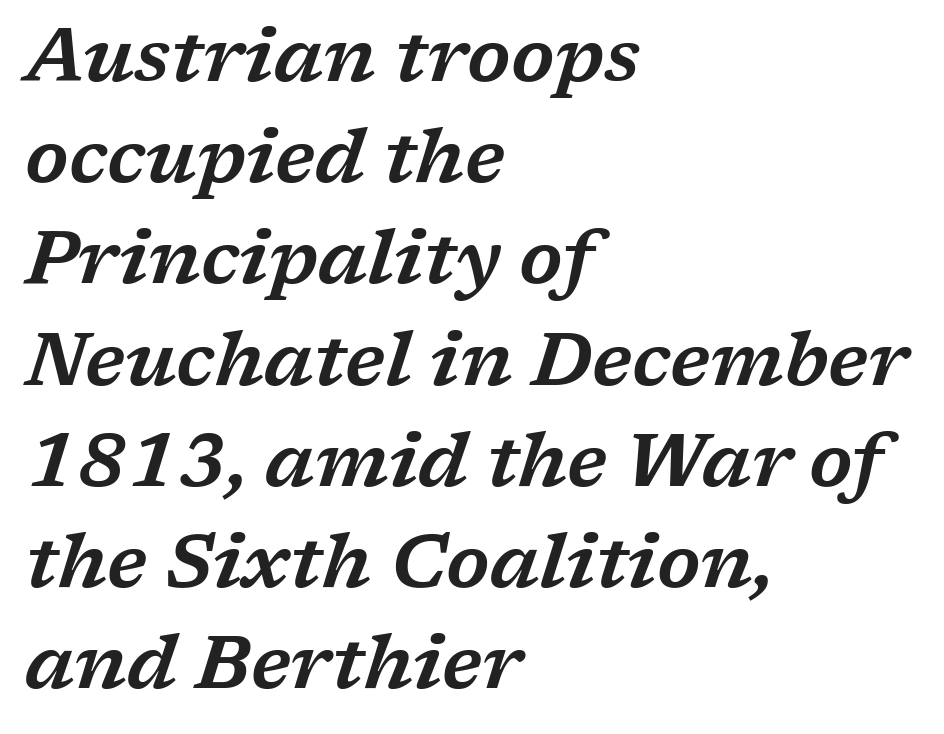
Observe the ordinary spacing: letters are neighbours, not strangers. Each new line begins a customary step beneath the previous one. Style check: oblique. Classification — serif. Descenders hang freely into open space. Short and long lines alike share a common starting point at left.
